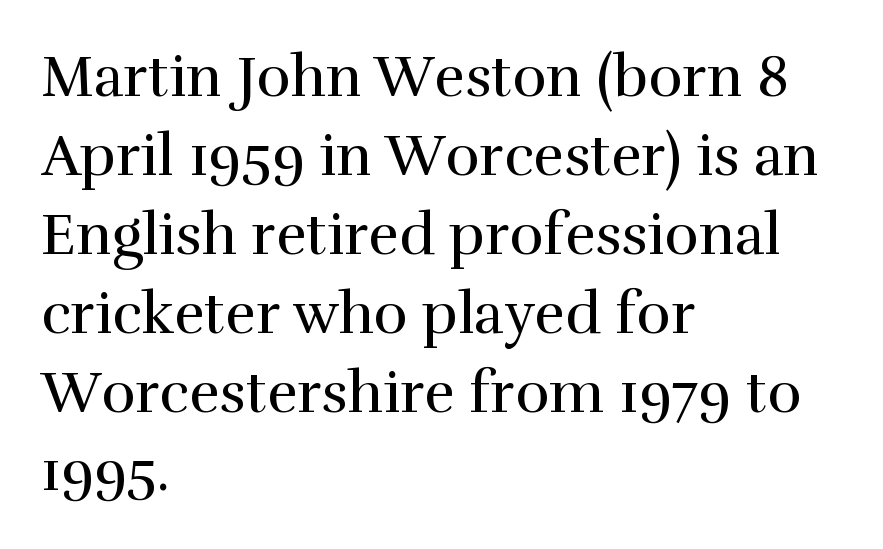
Q: Is the text bold? A: No.
Q: Is the text italic (slanted)? A: No, it is upright.
Q: Is the typeface a serif or a sans-serif typeface? A: Serif.
Q: Is the text underlined? A: No.
Q: How is the paragraph aligned? A: Left-aligned.
Q: Is the spacing between letters normal or unusually wide? A: Normal.
Q: Is the spacing between lines tight, normal or loose? A: Normal.
Q: Width (condensed, normal, or wide)? A: Normal.
Q: Stroke contrast? A: High.
Q: x-height? A: Medium.
Q: Monospaced? A: No.
